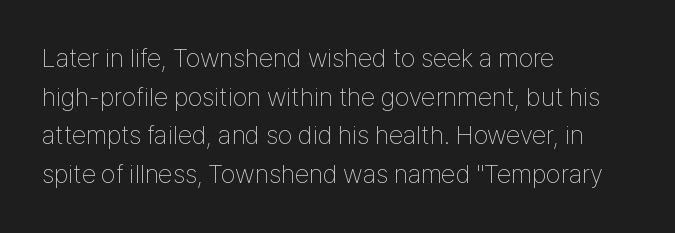
Q: Is the text bold? A: No.
Q: Is the text italic (slanted)? A: No, it is upright.
Q: Is the text underlined? A: No.
Q: How is the paragraph aligned? A: Left-aligned.
Q: Is the spacing between letters normal or unusually wide? A: Normal.
Q: Is the spacing between lines tight, normal or loose? A: Normal.
